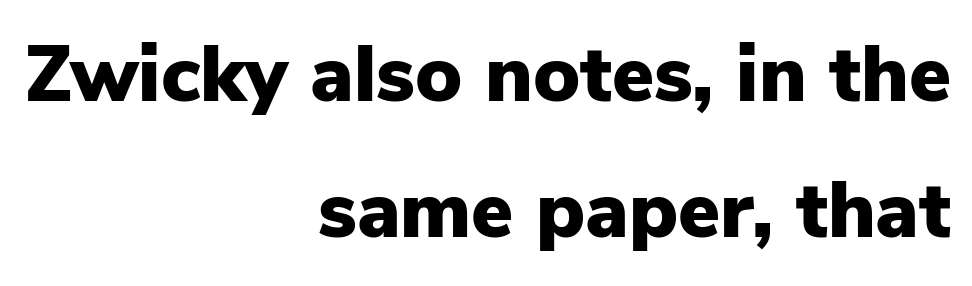
{"serif": "no", "italic": "no", "bold": "yes", "weight": "heavy", "width": "normal", "stroke_contrast": "low", "x_height": "medium", "monospaced": "no", "underline": "no", "align": "right", "line_spacing_ratio": 1.72, "letter_spacing": "normal", "letter_spacing_em": 0.0, "glyph_px": 79}
